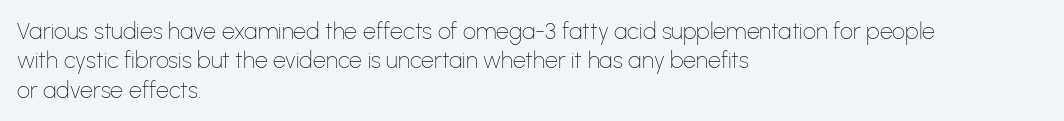
Q: Is the text bold? A: No.
Q: Is the text italic (slanted)? A: No, it is upright.
Q: Is the text underlined? A: No.
Q: How is the paragraph aligned? A: Left-aligned.
Q: Is the spacing between letters normal or unusually wide? A: Normal.
Q: Is the spacing between lines tight, normal or loose? A: Normal.
